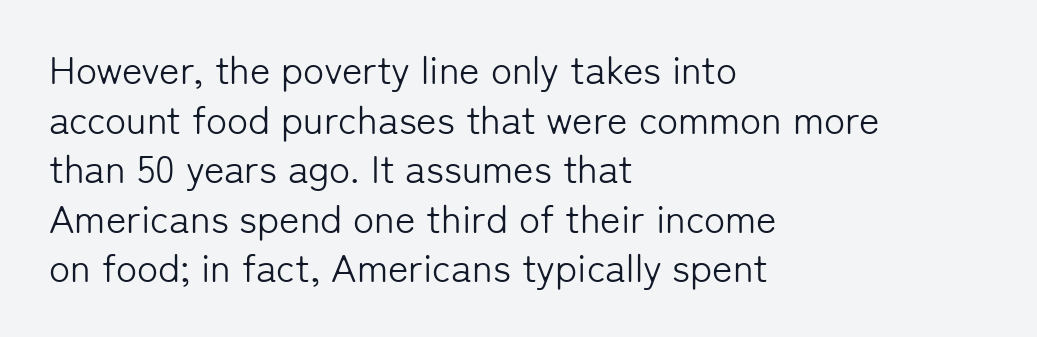
Typeset ragged right — the left edge is the straight one. Each row of text sits above clean, open space. The weight tops out at a normal text grade. Nobody touched the tracking dial on this one. This sample keeps an unexceptional amount of space between lines.
